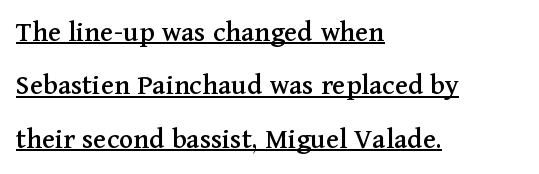
The image shows 30 px serif type, upright; set left-aligned, line spacing 1.78x, normal letter spacing, underlined; medium stroke contrast and a medium x-height.
